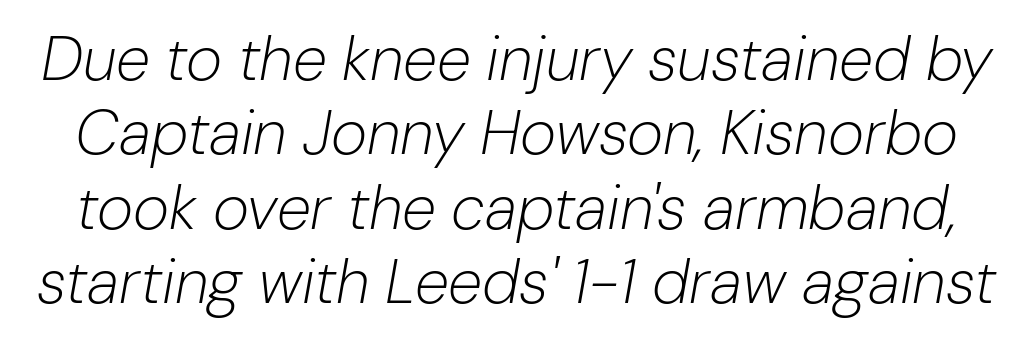
The image shows 62 px light type, italic (leaning right); set line spacing 1.2x, normal letter spacing, not underlined; low stroke contrast and a medium x-height.
